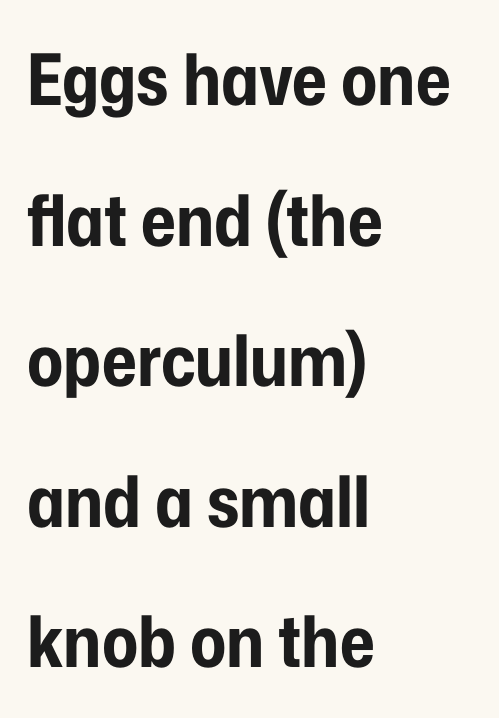
{"serif": "no", "italic": "no", "bold": "yes", "weight": "bold", "width": "condensed", "stroke_contrast": "low", "x_height": "medium", "monospaced": "no", "underline": "no", "align": "left", "line_spacing": "loose", "line_spacing_ratio": 1.98, "letter_spacing": "normal", "letter_spacing_em": 0.0, "glyph_px": 71}
